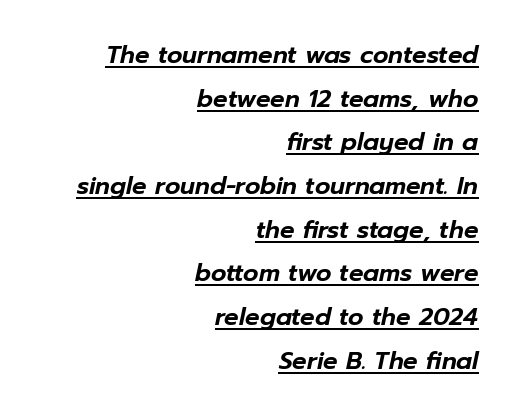
{"italic": "yes", "lean": "right", "slant_degrees": 12, "underline": "yes", "align": "right", "line_spacing_ratio": 1.82, "letter_spacing": "normal", "letter_spacing_em": 0.0, "glyph_px": 24}
